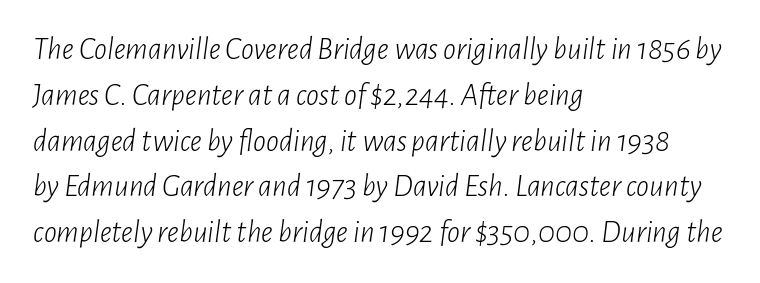
{"italic": "yes", "lean": "right", "slant_degrees": 7, "bold": "no", "weight": "light", "width": "condensed", "stroke_contrast": "low", "x_height": "medium", "monospaced": "no", "underline": "no", "align": "left", "line_spacing": "normal", "line_spacing_ratio": 1.43, "letter_spacing": "normal", "letter_spacing_em": 0.0, "glyph_px": 32}
